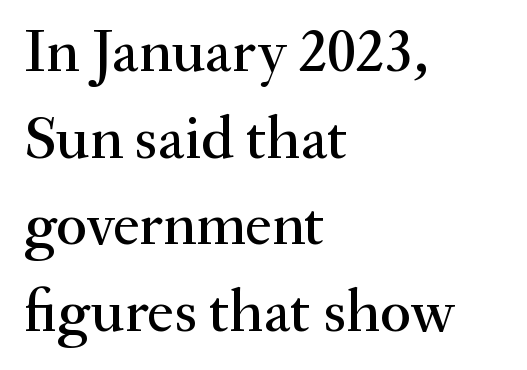
{"serif": "yes", "italic": "no", "width": "normal", "stroke_contrast": "medium", "x_height": "small", "monospaced": "no", "underline": "no", "align": "left", "line_spacing": "normal", "line_spacing_ratio": 1.42, "letter_spacing": "normal", "letter_spacing_em": 0.0, "glyph_px": 61}
